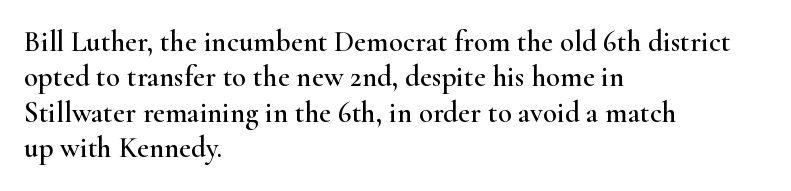
{"serif": "yes", "italic": "no", "width": "wide", "stroke_contrast": "high", "x_height": "small", "monospaced": "no", "underline": "no", "align": "left", "line_spacing_ratio": 1.22, "letter_spacing": "normal", "letter_spacing_em": 0.0, "glyph_px": 29}
